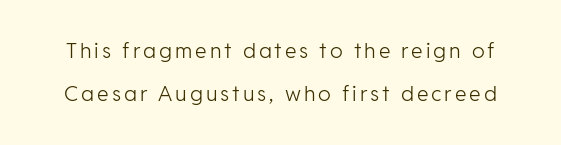
Q: Is the text bold? A: No.
Q: Is the text italic (slanted)? A: No, it is upright.
Q: Is the text underlined? A: No.
Q: Is the spacing between lines tight, normal or loose? A: Loose.
